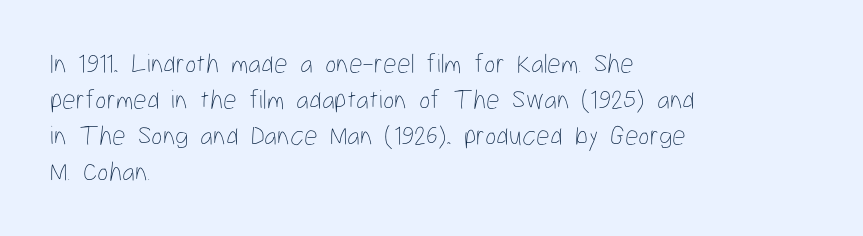
{"italic": "no", "bold": "no", "underline": "no", "align": "left", "line_spacing": "normal", "line_spacing_ratio": 1.33, "letter_spacing": "normal", "letter_spacing_em": 0.0, "glyph_px": 27}
